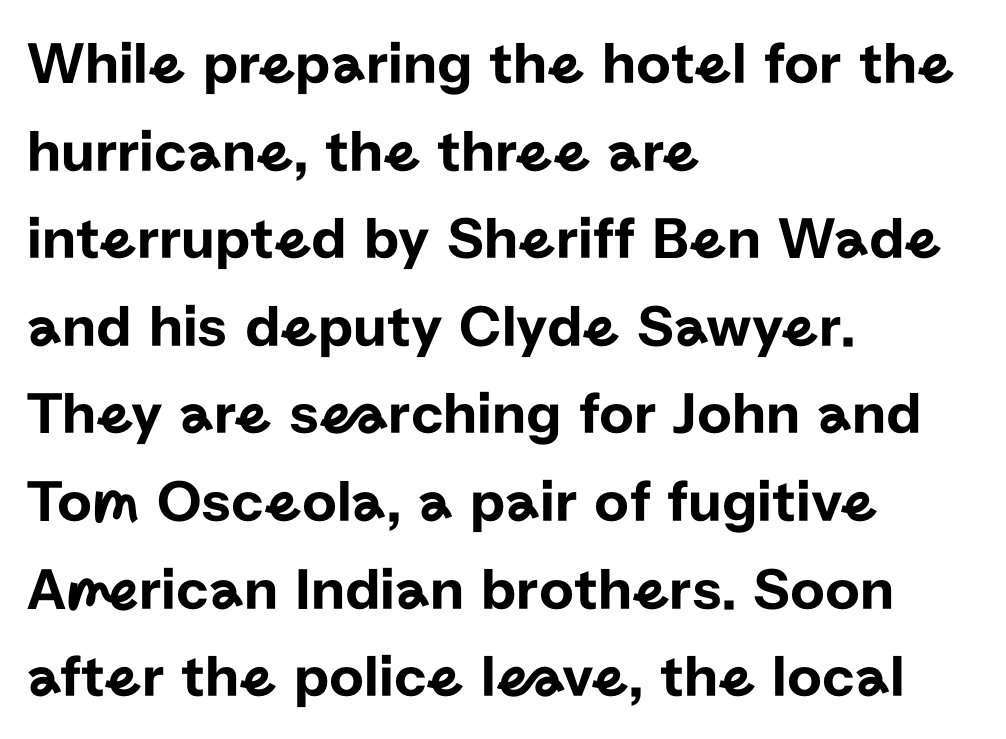
These lines were composed using upright roman letters. This sample has the flowing, uneven cadence of proportional lettering. The space between consecutive lines is moderate. How are the letters spaced? Ordinarily, with no added tracking. I'd call this a sans setting — the letters go barefoot. Letters rest on an invisible, unmarked baseline.
